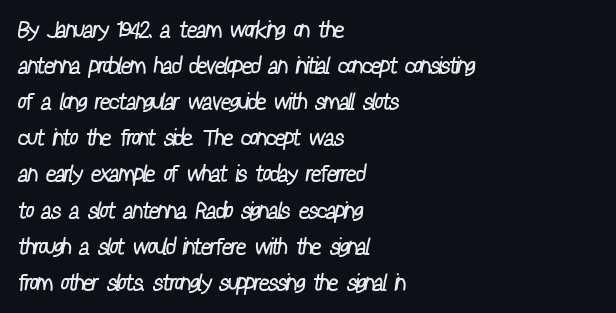
The image shows 23 px text type; set left-aligned, normal line spacing (1.57x), normal letter spacing, not underlined.
